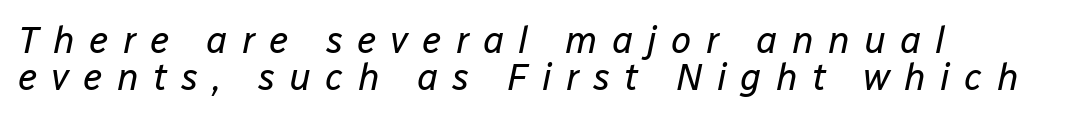
The image shows 37 px regular-weight type, italic (leaning right); set left-aligned, tight line spacing (0.99x), unusually wide letter spacing (+0.38 em), not underlined; low stroke contrast and a medium x-height.
